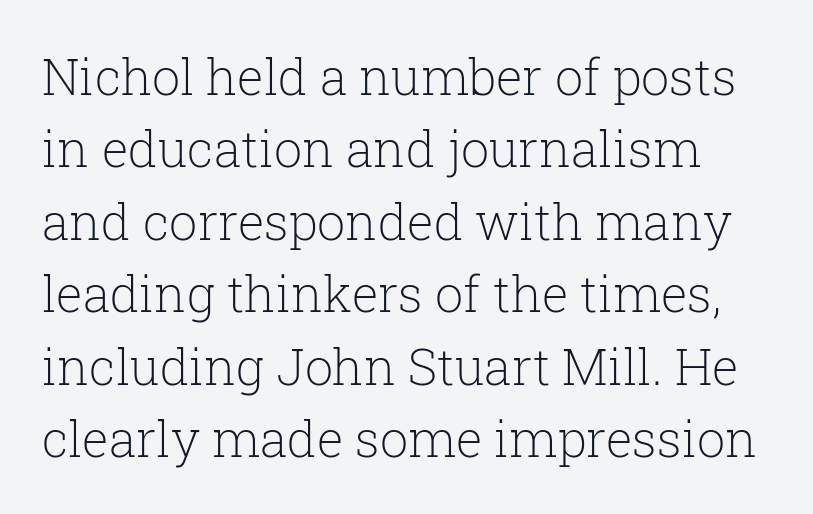
Q: Is the text bold? A: No.
Q: Is the text italic (slanted)? A: No, it is upright.
Q: Is the typeface a serif or a sans-serif typeface? A: Serif.
Q: Is the text underlined? A: No.
Q: Is the spacing between letters normal or unusually wide? A: Normal.
Q: Is the spacing between lines tight, normal or loose? A: Normal.
Q: Width (condensed, normal, or wide)? A: Normal.
Q: Stroke contrast? A: Low.
Q: x-height? A: Medium.
Q: Monospaced? A: No.
